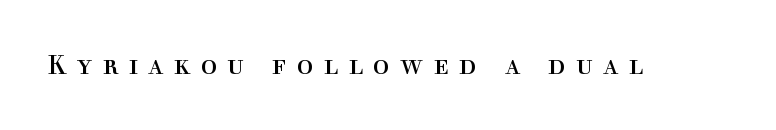
The image shows 27 px text type, upright; set unusually wide letter spacing (+0.38 em), not underlined.
